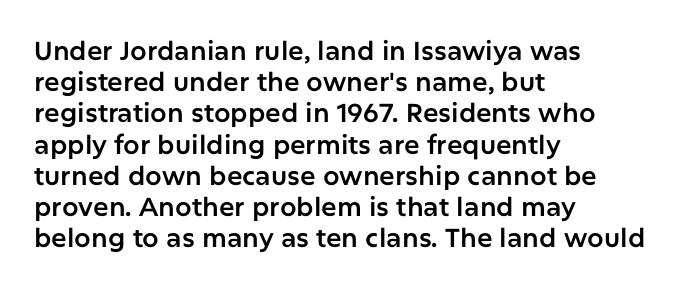
The passage is arranged the way most books set body copy — flush left. This is the regular roman posture of the typeface. The rendering keeps characters at their native spacing. Honestly, there is no underline to notice here at all.
